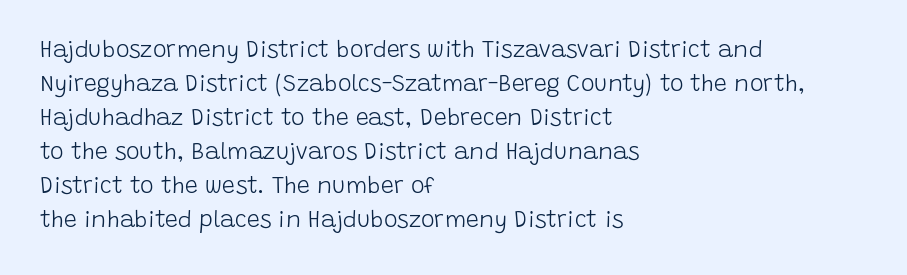
{"italic": "no", "bold": "no", "underline": "no", "align": "left", "line_spacing": "normal", "line_spacing_ratio": 1.48, "letter_spacing": "normal", "letter_spacing_em": 0.0, "glyph_px": 23}
